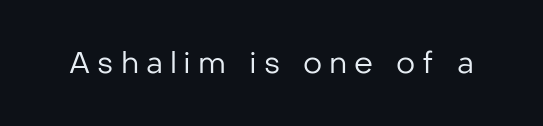
The image shows 30 px regular-weight sans-serif type, upright; set unusually wide letter spacing (+0.23 em), not underlined; low stroke contrast and a medium x-height.
